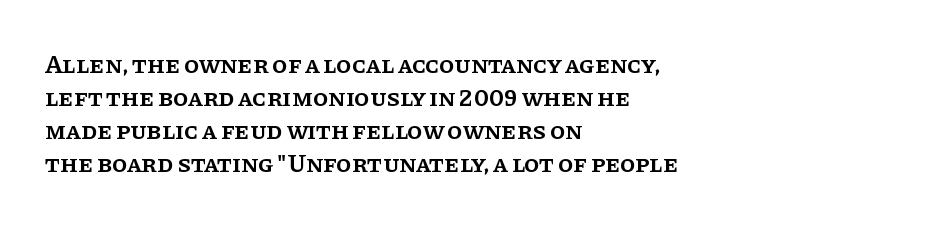
{"italic": "no", "bold": "semi", "underline": "no", "align": "left", "line_spacing": "normal", "line_spacing_ratio": 1.32, "letter_spacing": "normal", "letter_spacing_em": 0.0, "glyph_px": 25}
